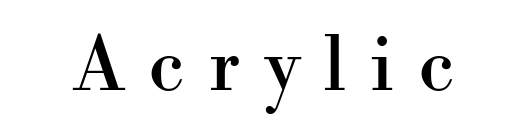
Q: Is the text italic (slanted)? A: No, it is upright.
Q: Is the typeface a serif or a sans-serif typeface? A: Serif.
Q: Is the text underlined? A: No.
Q: Is the spacing between letters normal or unusually wide? A: Unusually wide.
Q: Width (condensed, normal, or wide)? A: Normal.
Q: Stroke contrast? A: High.
Q: x-height? A: Small.
Q: Monospaced? A: No.
